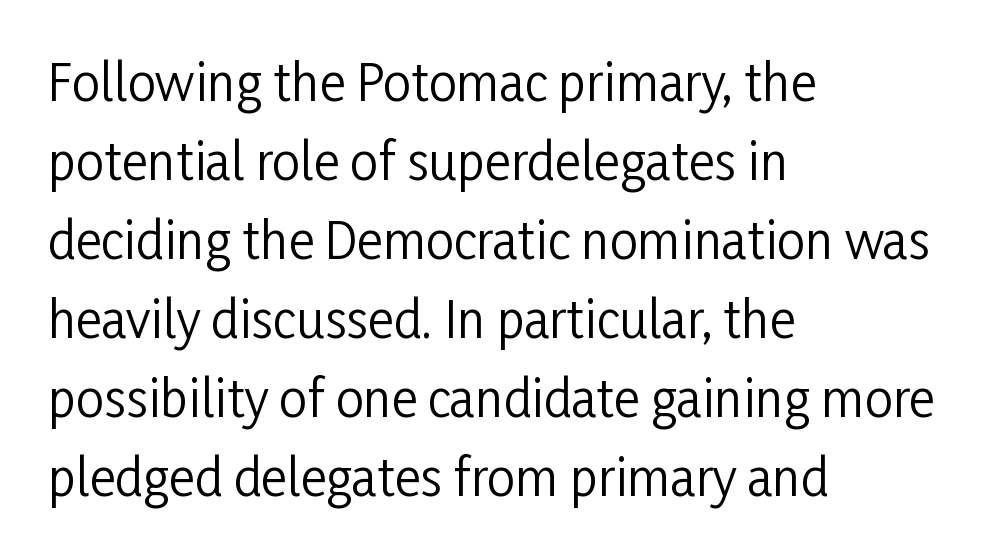
Heft: none added — not bold. You could not count columns in this text — the font is proportionally spaced. Unlike a traditional serif, this face leaves its strokes unadorned. These lines were composed using upright roman letters.
